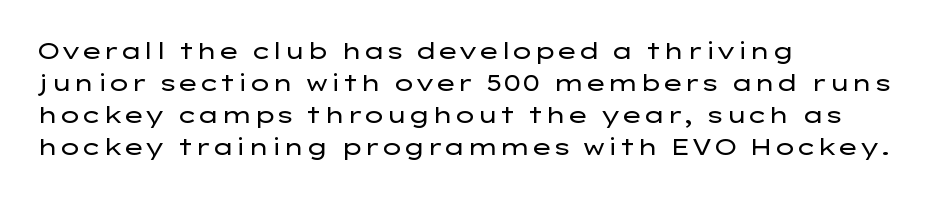
The image shows 23 px text type, upright; set left-aligned, normal line spacing (1.39x), normal letter spacing, not underlined.
